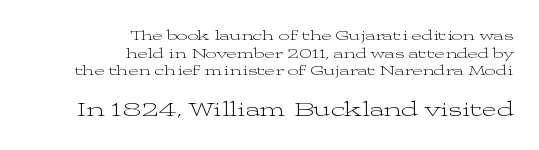
{"italic": "no", "bold": "no", "underline": "no", "align": "right", "line_spacing_ratio": 1.17, "letter_spacing": "normal", "letter_spacing_em": 0.0, "larger_block": "second", "size_ratio": 1.47, "glyph_px": 22}
